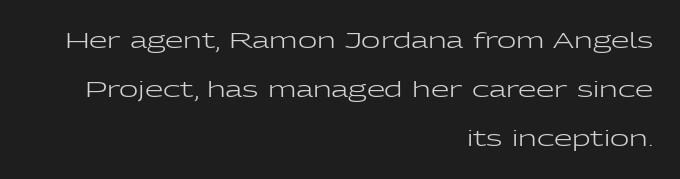
Q: Is the text bold? A: No.
Q: Is the text italic (slanted)? A: No, it is upright.
Q: Is the text underlined? A: No.
Q: How is the paragraph aligned? A: Right-aligned.
Q: Is the spacing between letters normal or unusually wide? A: Normal.
Q: Is the spacing between lines tight, normal or loose? A: Loose.
